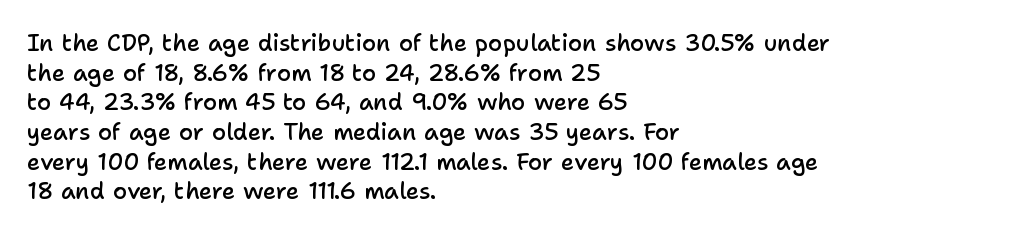
Q: Is the text bold? A: Semi-bold.
Q: Is the text italic (slanted)? A: No, it is upright.
Q: Is the text underlined? A: No.
Q: How is the paragraph aligned? A: Left-aligned.
Q: Is the spacing between letters normal or unusually wide? A: Normal.
Q: Is the spacing between lines tight, normal or loose? A: Normal.
